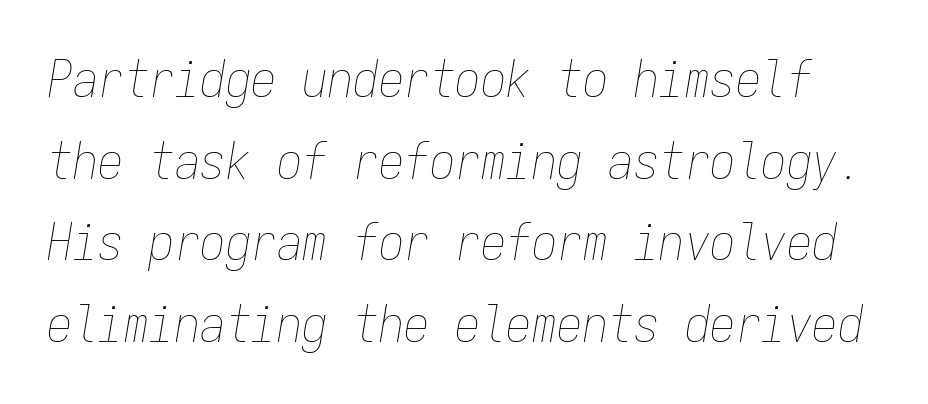
Every character here occupies the same horizontal width, giving the sample a typewriter-like rhythm. Bare-footed words on every line. The block of text has a typical density, with ordinary space between rows. This sample uses plain, unmodified letter spacing.
